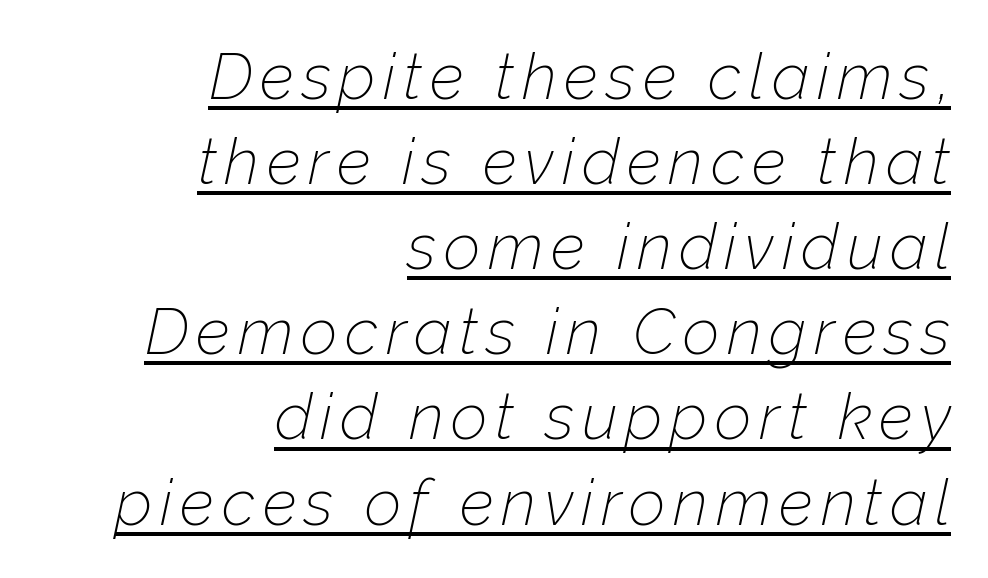
Heft: none added — not bold. The setting favours the right margin, as signatures and pull-quotes sometimes do. A typesetter would mark this as italic. Reading down the column, the eye jumps a familiar distance to each next line. A continuous stroke trails under the words, as in a hyperlink.
